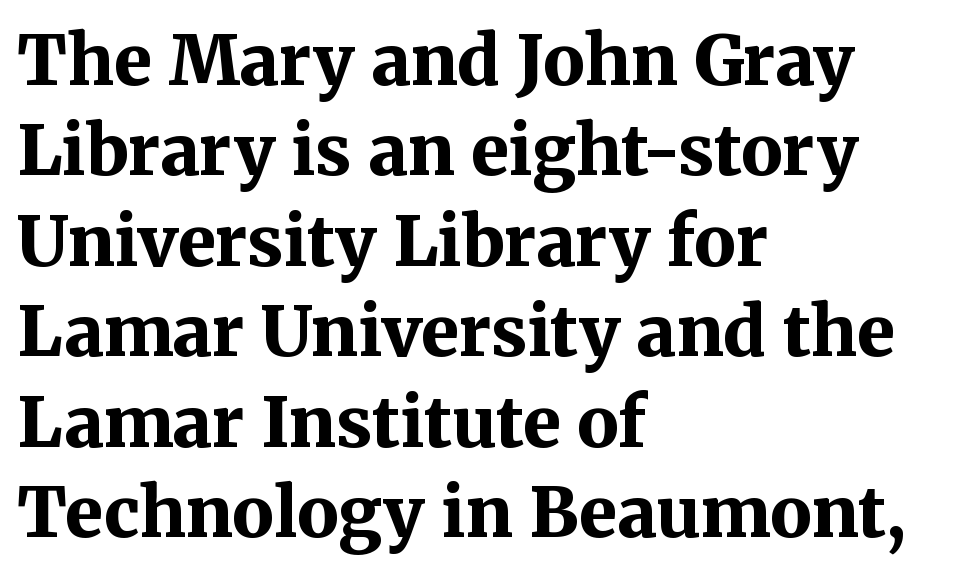
{"serif": "yes", "italic": "no", "bold": "yes", "weight": "bold", "width": "normal", "stroke_contrast": "medium", "x_height": "medium", "monospaced": "no", "underline": "no", "align": "left", "line_spacing": "normal", "line_spacing_ratio": 1.31, "letter_spacing": "normal", "letter_spacing_em": 0.0, "glyph_px": 69}
